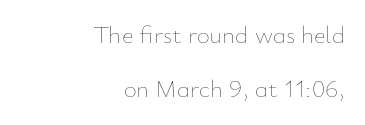
Q: Is the text bold? A: No.
Q: Is the text italic (slanted)? A: No, it is upright.
Q: Is the text underlined? A: No.
Q: How is the paragraph aligned? A: Right-aligned.
Q: Is the spacing between letters normal or unusually wide? A: Normal.
Q: Is the spacing between lines tight, normal or loose? A: Loose.
